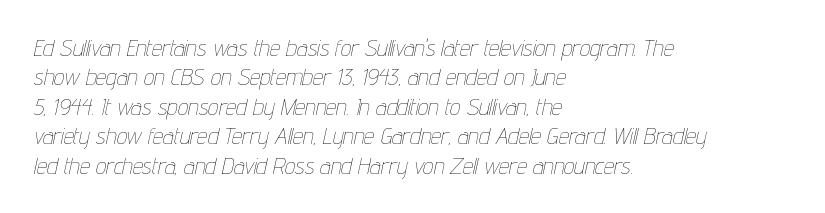
The image shows 23 px text type, italic (leaning right); set left-aligned, normal line spacing (1.28x), normal letter spacing, not underlined.
